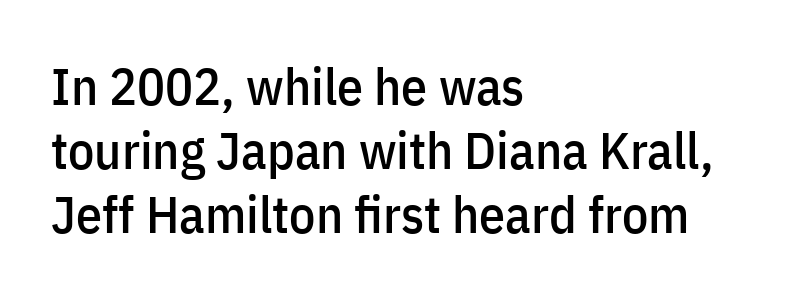
Q: Is the text italic (slanted)? A: No, it is upright.
Q: Is the typeface a serif or a sans-serif typeface? A: Sans-serif.
Q: Is the text underlined? A: No.
Q: How is the paragraph aligned? A: Left-aligned.
Q: Is the spacing between letters normal or unusually wide? A: Normal.
Q: Width (condensed, normal, or wide)? A: Condensed.
Q: Stroke contrast? A: Low.
Q: x-height? A: Medium.
Q: Monospaced? A: No.
